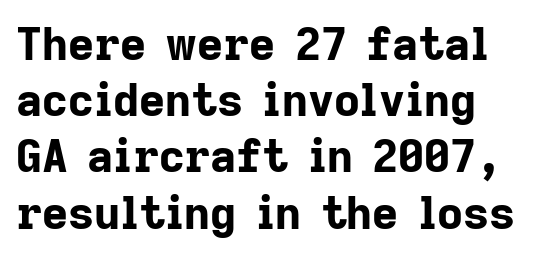
Anything drawn beneath the words? Only blank space. The line texture is even and compact thanks to regular tracking. Proportional: the letters do not fall into vertical columns. Plenty of ink on the page — the face is bold. The type sits square on the baseline with zero lean. Grotesque or geometric, the face here clearly has no serifs.
